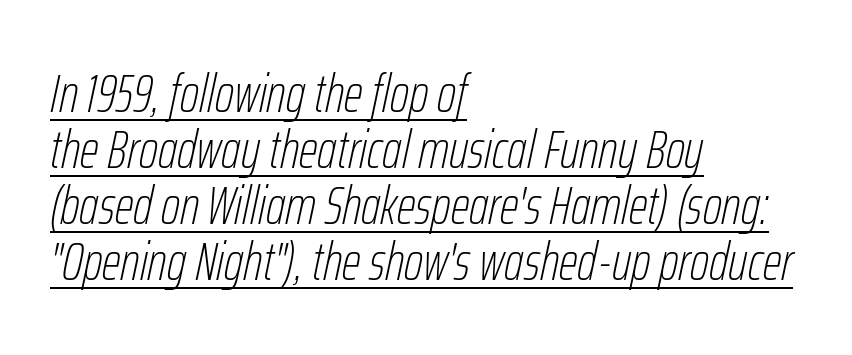
When letters slant like this, we call the style italic. Closely set lines give the paragraph a compact silhouette. The passage shown is underscored from start to finish. Stroke thickness stays within the range of a standard reading face or lighter. Typeset ragged right — the left edge is the straight one.
